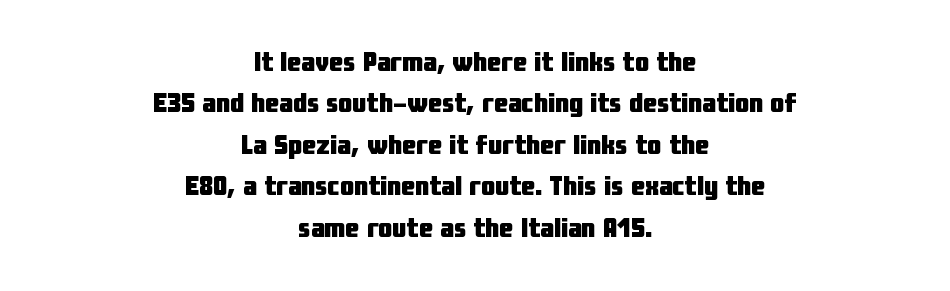
The image shows 28 px heavy, condensed sans-serif type, upright; set centered, normal line spacing (1.48x), normal letter spacing, not underlined; low stroke contrast and a medium x-height.
